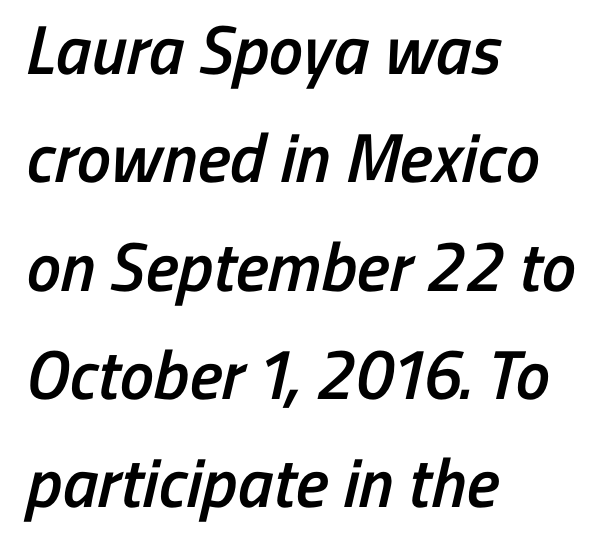
Interline gaps are of average width in this sample. Look at the stroke-to-counter ratio: somewhat heavy, a semibold. Spacing verdict: proportional, widths tailored to each character. Underlining? Definitely not there. Students, note that the glyphs here touch the page at normal intervals. Nope, no serifs anywhere on these letters.
